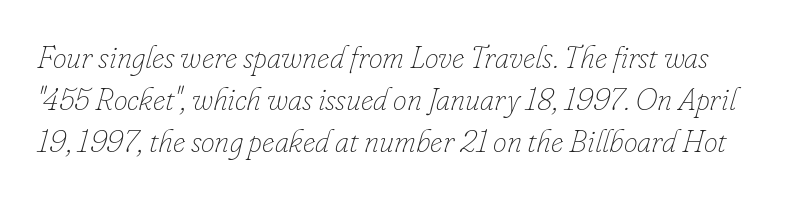
Observe the lean: these are italic letterforms. The designer left line spacing at the default. Clear beneath every line of the passage. The tracking reads as untouched default to a designer's eye.
